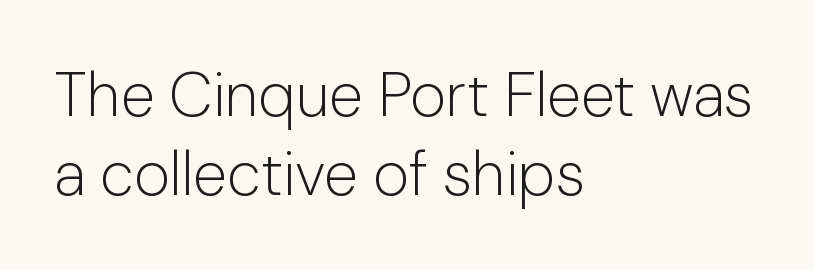
The text was rendered using a sans face with plain stroke endings. Do the characters align in a grid? No, the font is proportional. Honestly, the letter spacing is just normal — you wouldn't notice it. Leftover space on each line is placed entirely after the last word. Vertical spacing — default. Lines of text with bare space underneath.
